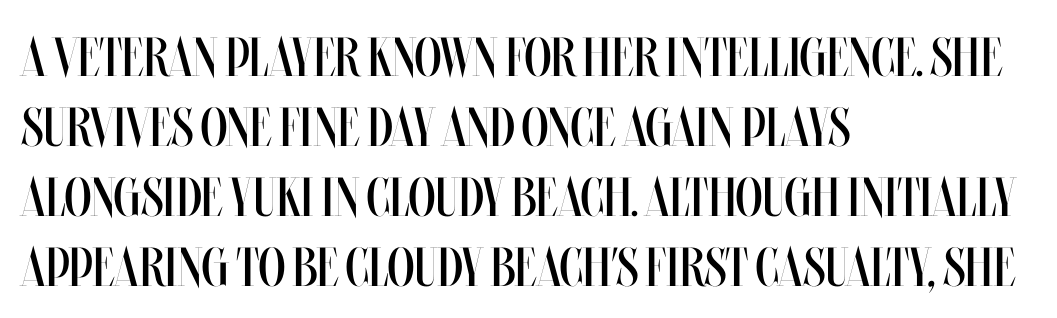
{"italic": "no", "bold": "no", "weight": "regular", "width": "condensed", "stroke_contrast": "medium", "x_height": "large", "monospaced": "no", "underline": "no", "align": "left", "line_spacing": "normal", "line_spacing_ratio": 1.27, "letter_spacing": "normal", "letter_spacing_em": 0.0, "glyph_px": 55}
